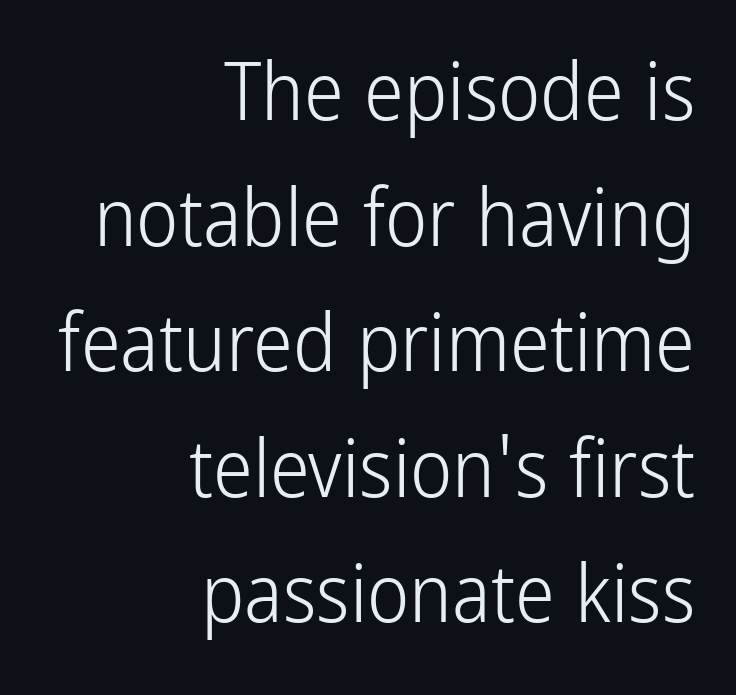
This block has exactly the height ordinary leading produces. The space beneath each line is pristine and unruled. Casual observation: everything's shoved over to the right. The line texture is even and compact thanks to regular tracking.
